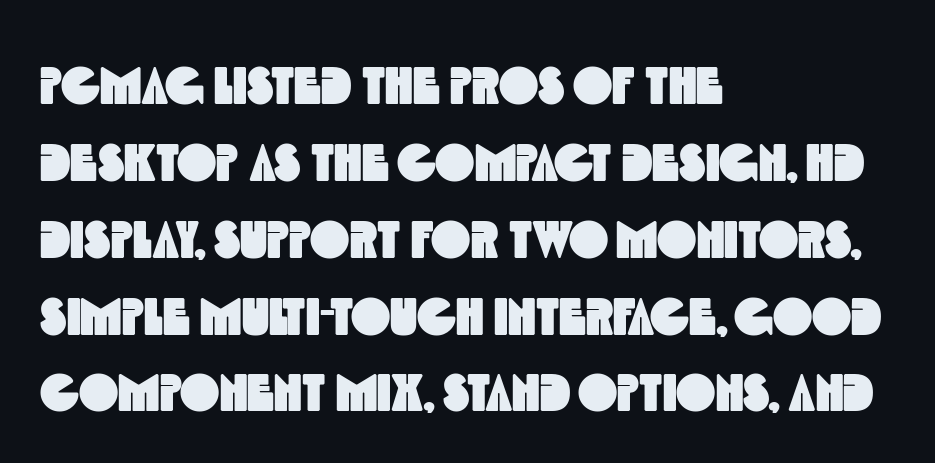
The image shows 53 px condensed sans-serif type; set left-aligned, normal line spacing (1.45x), normal letter spacing, not underlined; a large x-height.
